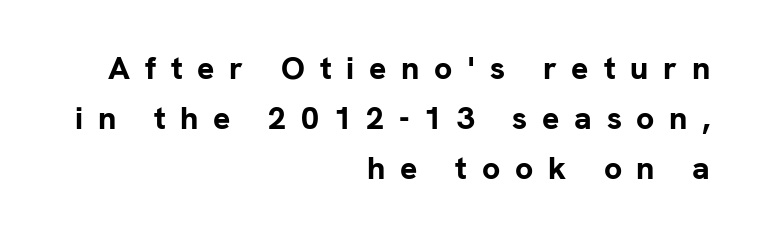
{"serif": "no", "italic": "no", "bold": "yes", "weight": "bold", "width": "normal", "stroke_contrast": "low", "x_height": "medium", "monospaced": "no", "underline": "no", "align": "right", "line_spacing": "normal", "line_spacing_ratio": 1.57, "letter_spacing": "wide", "letter_spacing_em": 0.46, "glyph_px": 32}
